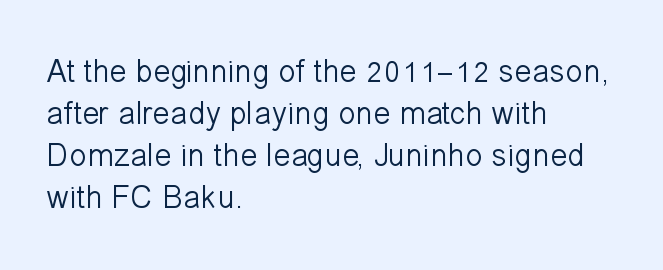
The image shows 32 px light sans-serif type, upright; set left-aligned, normal line spacing (1.31x), normal letter spacing, not underlined; low stroke contrast and a medium x-height.
